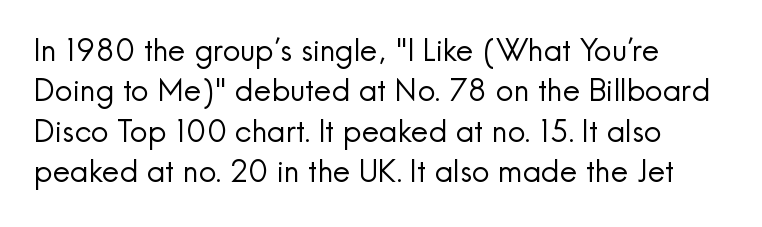
Q: Is the text bold? A: No.
Q: Is the text italic (slanted)? A: No, it is upright.
Q: Is the typeface a serif or a sans-serif typeface? A: Sans-serif.
Q: Is the text underlined? A: No.
Q: Is the spacing between letters normal or unusually wide? A: Normal.
Q: Is the spacing between lines tight, normal or loose? A: Normal.
Q: Width (condensed, normal, or wide)? A: Normal.
Q: x-height? A: Small.
Q: Monospaced? A: No.
